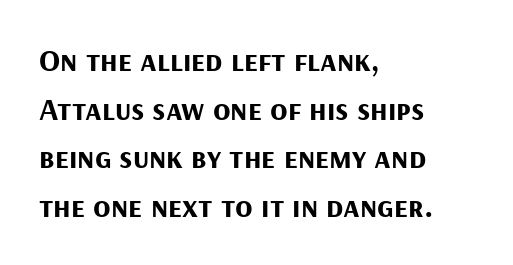
Each word holds together tightly as a unit, with standard inter-letter gaps. Caption: bold face, heavy strokes. A classic flush-left, rag-right setting is used for this passage. Look at the bottom of the vertical strokes: they stop flat, with no serifs. Each row of text sits above clean, open space. Is this a fixed-width face? No — the glyphs have proportional, varying widths.
